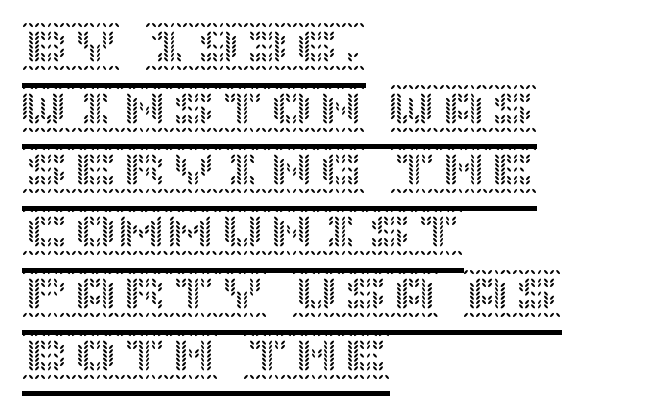
Q: Is the text italic (slanted)? A: No, it is upright.
Q: Is the text underlined? A: Yes.
Q: How is the paragraph aligned? A: Left-aligned.
Q: Is the spacing between letters normal or unusually wide? A: Normal.
Q: Is the spacing between lines tight, normal or loose? A: Normal.
Q: Width (condensed, normal, or wide)? A: Normal.
Q: x-height? A: Large.
